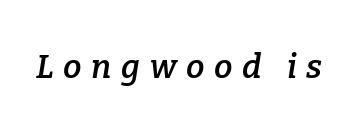
Q: Is the text bold? A: Semi-bold.
Q: Is the text italic (slanted)? A: Yes, it leans right by about 9 degrees.
Q: Is the typeface a serif or a sans-serif typeface? A: Serif.
Q: Is the text underlined? A: No.
Q: Is the spacing between letters normal or unusually wide? A: Unusually wide.
Q: Width (condensed, normal, or wide)? A: Normal.
Q: Stroke contrast? A: Low.
Q: x-height? A: Medium.
Q: Monospaced? A: No.
